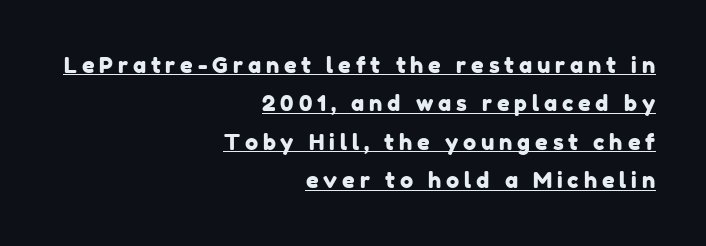
{"underline": "yes", "align": "right", "line_spacing_ratio": 1.75, "letter_spacing": "wide", "letter_spacing_em": 0.22, "glyph_px": 22}
